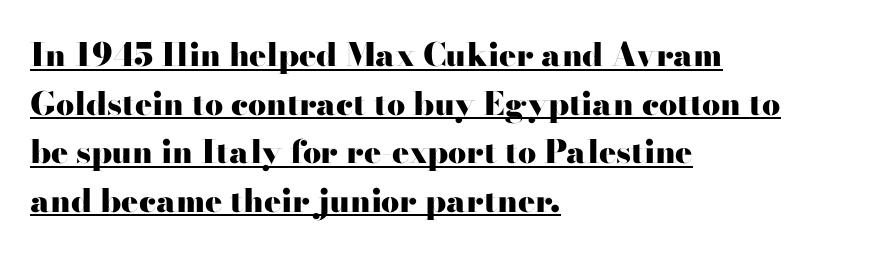
Every character sits straight up, as roman type does. Does the leading feel generous? No, just average. Varying glyph widths throughout — classic text-font behaviour. Horizontal alignment here is leftward, the default for most running prose. Small tapered or slab feet sit at the stroke ends, so this counts as serif.
